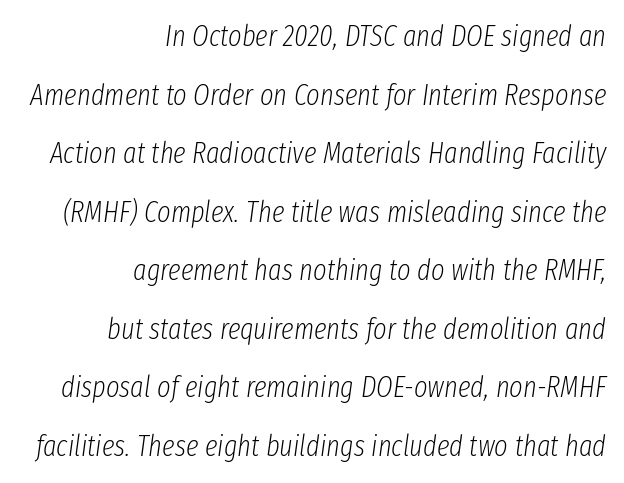
On a weight scale, this lands at 450 or below. There is no visible air inserted between adjacent glyphs. Every character sits at an angle, as italics do. Horizontally, the lines are justified to the trailing edge only.
